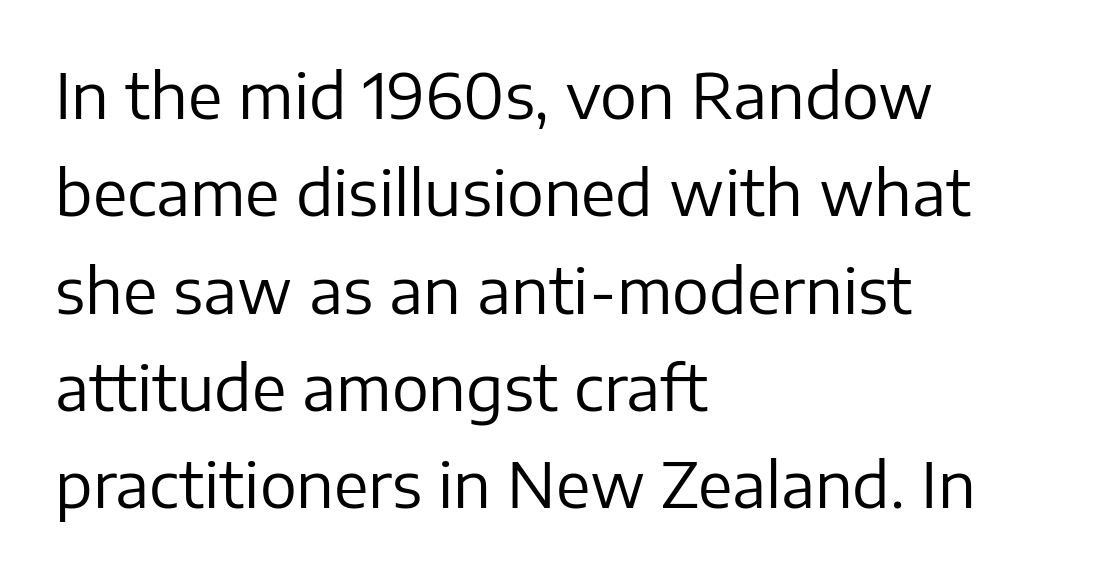
Q: Is the text bold? A: No.
Q: Is the text italic (slanted)? A: No, it is upright.
Q: Is the typeface a serif or a sans-serif typeface? A: Sans-serif.
Q: Is the text underlined? A: No.
Q: How is the paragraph aligned? A: Left-aligned.
Q: Is the spacing between letters normal or unusually wide? A: Normal.
Q: Is the spacing between lines tight, normal or loose? A: Normal.
Q: Width (condensed, normal, or wide)? A: Normal.
Q: Stroke contrast? A: Low.
Q: x-height? A: Medium.
Q: Monospaced? A: No.
